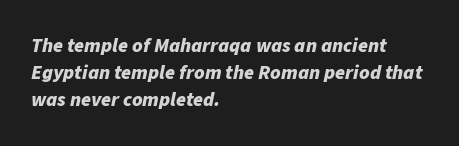
The lines are quadded left. Would a proofreader flag this as italicized? Yes. Leading matches the norm, producing a regular column. Compared with typical body copy, the letter spacing here is the same.
